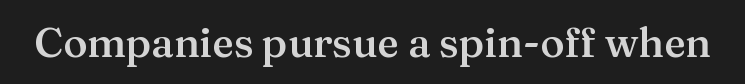
Q: Is the text bold? A: Semi-bold.
Q: Is the text italic (slanted)? A: No, it is upright.
Q: Is the typeface a serif or a sans-serif typeface? A: Serif.
Q: Is the text underlined? A: No.
Q: Is the spacing between letters normal or unusually wide? A: Normal.
Q: Width (condensed, normal, or wide)? A: Normal.
Q: Stroke contrast? A: Medium.
Q: x-height? A: Medium.
Q: Monospaced? A: No.
